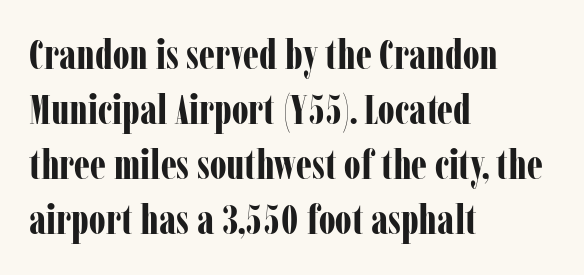
Note the varied advance widths — an 'i' is clearly narrower than an 'm'. Visually the block forms a straight wall on the left and a jagged coastline on the right. Unlike a clean sans, this face finishes its strokes with serifs. Summary of weight: heavy, a full bold.
